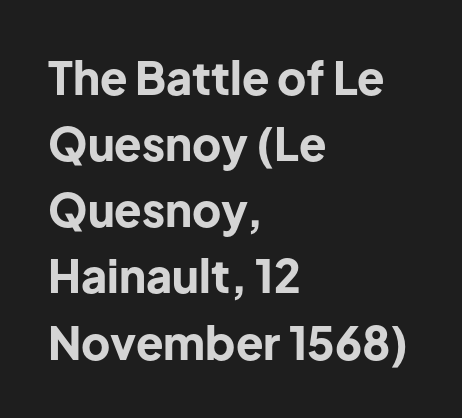
Q: Is the text bold? A: Yes.
Q: Is the text italic (slanted)? A: No, it is upright.
Q: Is the typeface a serif or a sans-serif typeface? A: Sans-serif.
Q: Is the text underlined? A: No.
Q: How is the paragraph aligned? A: Left-aligned.
Q: Is the spacing between letters normal or unusually wide? A: Normal.
Q: Is the spacing between lines tight, normal or loose? A: Normal.
Q: Width (condensed, normal, or wide)? A: Normal.
Q: Stroke contrast? A: Low.
Q: x-height? A: Medium.
Q: Monospaced? A: No.
